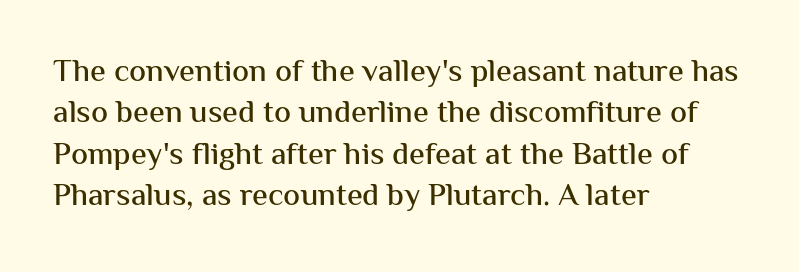
Q: Is the text italic (slanted)? A: No, it is upright.
Q: Is the typeface a serif or a sans-serif typeface? A: Sans-serif.
Q: Is the text underlined? A: No.
Q: How is the paragraph aligned? A: Left-aligned.
Q: Is the spacing between letters normal or unusually wide? A: Normal.
Q: Is the spacing between lines tight, normal or loose? A: Normal.
Q: Width (condensed, normal, or wide)? A: Normal.
Q: Stroke contrast? A: Medium.
Q: x-height? A: Medium.
Q: Monospaced? A: No.
